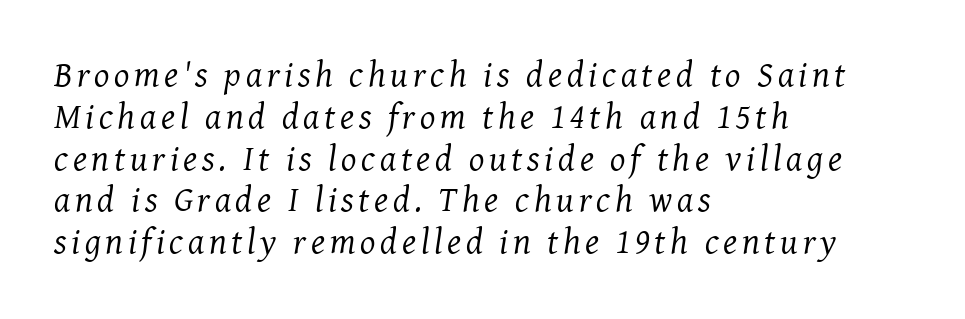
Do the characters align in a grid? No, the font is proportional. Stem width sits at or under what a default text font uses. All the whitespace from short lines collects on the right. The lettering tilts uniformly, giving the passage an italic look. Descender tails drop into unmarked territory. Check where the strokes stop: tiny serifs finish them off.
